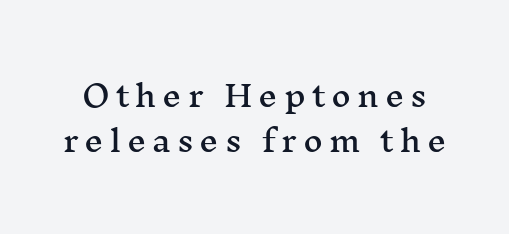
{"serif": "yes", "italic": "no", "width": "wide", "stroke_contrast": "medium", "x_height": "medium", "monospaced": "no", "underline": "no", "line_spacing": "normal", "line_spacing_ratio": 1.49, "letter_spacing": "wide", "letter_spacing_em": 0.2, "glyph_px": 30}
